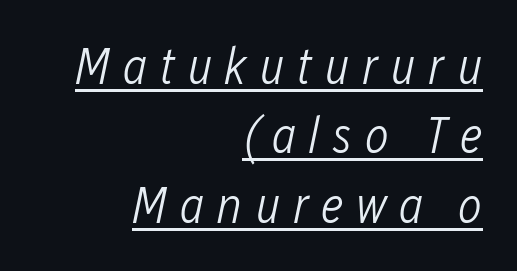
Q: Is the text bold? A: No.
Q: Is the text italic (slanted)? A: Yes, it leans right by about 12 degrees.
Q: Is the text underlined? A: Yes.
Q: How is the paragraph aligned? A: Right-aligned.
Q: Is the spacing between letters normal or unusually wide? A: Unusually wide.
Q: Is the spacing between lines tight, normal or loose? A: Normal.
Q: Width (condensed, normal, or wide)? A: Condensed.
Q: Stroke contrast? A: Low.
Q: x-height? A: Medium.
Q: Monospaced? A: No.
